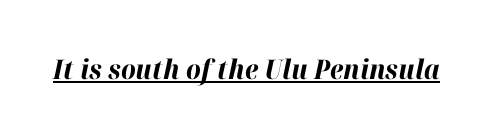
A typographer would call this underscored text. Each glyph is drawn with heavy, bold strokes. Spacing between characters is what you'd get straight out of the box. The face used here has a pronounced slope to its letters.
